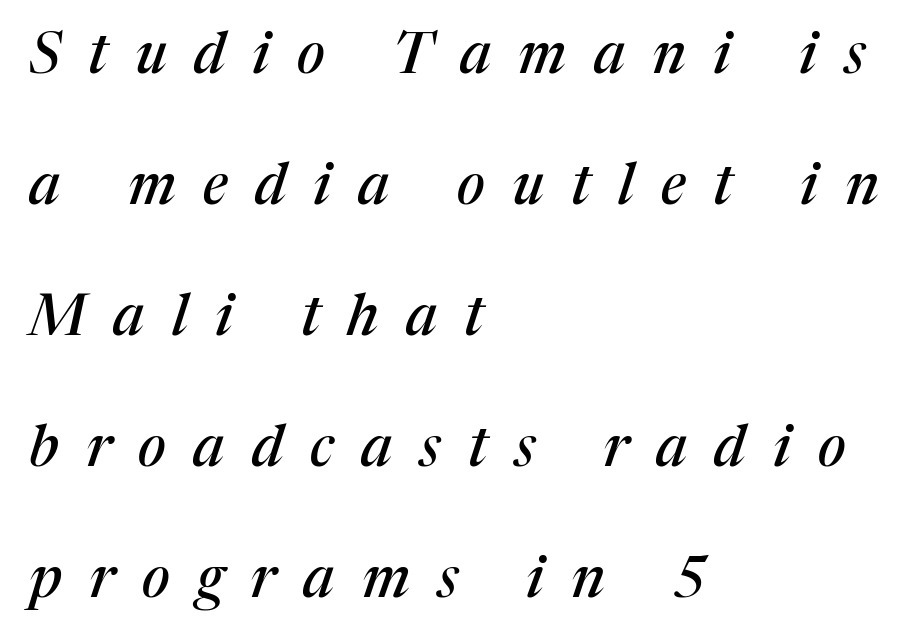
The face used here is seriffed, in the tradition of book romans. Rendered with sloped, italic letterforms. In CSS terms this would be text-align: left. Do the characters align in a grid? No, the font is proportional. Students, observe: this is what heavily led, spacious text looks like.
